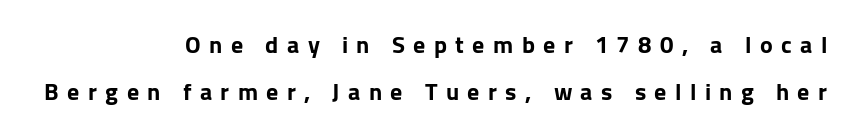
The image shows 24 px bold type, upright; set right-aligned, loose line spacing (1.96x), unusually wide letter spacing (+0.35 em), not underlined.
